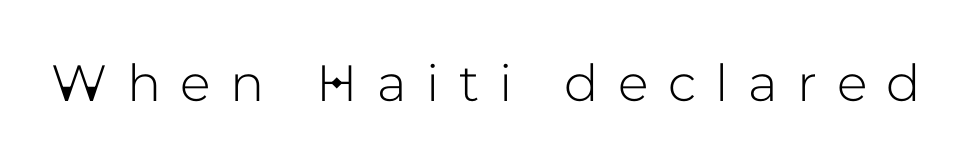
Q: Is the text italic (slanted)? A: No, it is upright.
Q: Is the typeface a serif or a sans-serif typeface? A: Sans-serif.
Q: Is the text underlined? A: No.
Q: Is the spacing between letters normal or unusually wide? A: Unusually wide.
Q: Width (condensed, normal, or wide)? A: Normal.
Q: Stroke contrast? A: Low.
Q: x-height? A: Medium.
Q: Monospaced? A: No.
